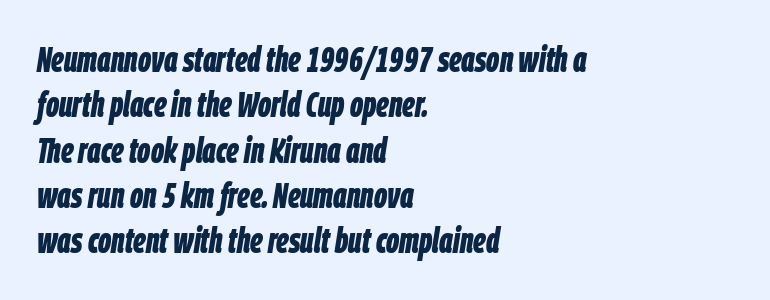
Q: Is the text bold? A: Yes.
Q: Is the text italic (slanted)? A: Yes, it leans right by about 9 degrees.
Q: Is the text underlined? A: No.
Q: How is the paragraph aligned? A: Left-aligned.
Q: Is the spacing between letters normal or unusually wide? A: Normal.
Q: Is the spacing between lines tight, normal or loose? A: Normal.
Q: Width (condensed, normal, or wide)? A: Condensed.
Q: Stroke contrast? A: Low.
Q: x-height? A: Large.
Q: Monospaced? A: No.
